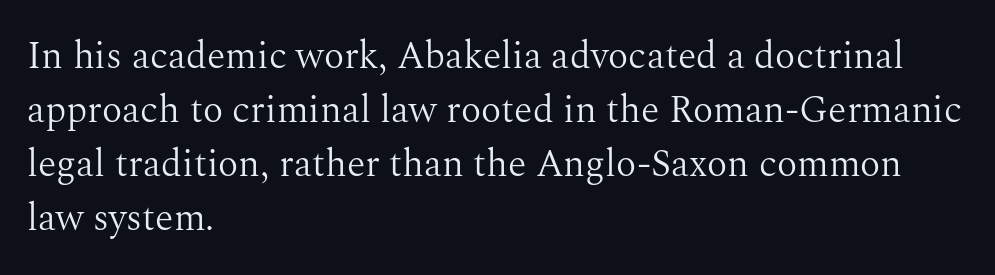
Q: Is the text bold? A: No.
Q: Is the text italic (slanted)? A: No, it is upright.
Q: Is the typeface a serif or a sans-serif typeface? A: Serif.
Q: Is the text underlined? A: No.
Q: How is the paragraph aligned? A: Left-aligned.
Q: Is the spacing between letters normal or unusually wide? A: Normal.
Q: Is the spacing between lines tight, normal or loose? A: Normal.
Q: Width (condensed, normal, or wide)? A: Normal.
Q: Stroke contrast? A: Medium.
Q: x-height? A: Medium.
Q: Monospaced? A: No.
